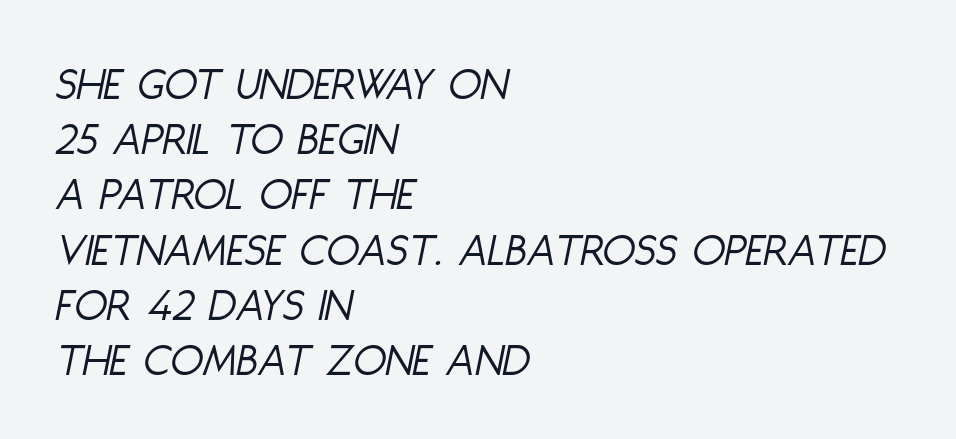
What stands out about the letter spacing? Nothing — it is the standard amount. Is the type slanted? Yes — the strokes lean at a clear angle. The face used here is proportionally spaced, like ordinary book or web type. Stems here are at most as thick as an everyday book face. Reading down the block, your eye returns to a fixed left position each line. Vertically, the passage feels compressed, each row crowding the next.
